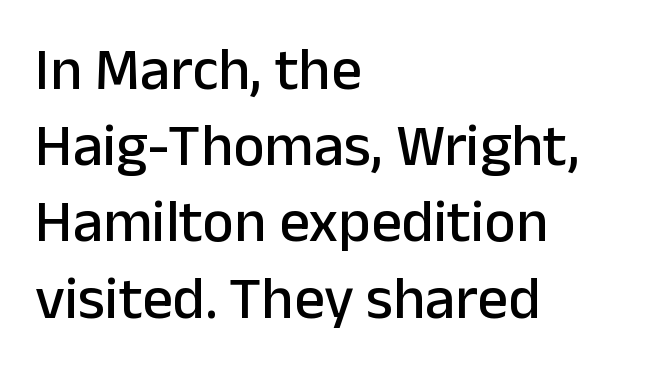
The image shows 60 px sans-serif type, upright; set left-aligned, normal line spacing (1.27x), normal letter spacing, not underlined; low stroke contrast and a medium x-height.
